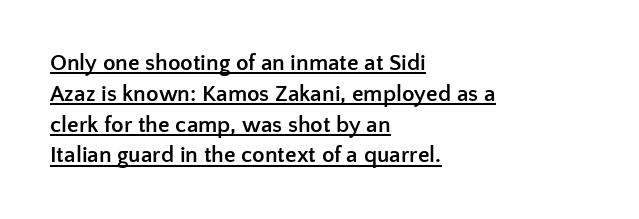
Q: Is the text bold? A: Yes.
Q: Is the text italic (slanted)? A: No, it is upright.
Q: Is the text underlined? A: Yes.
Q: How is the paragraph aligned? A: Left-aligned.
Q: Is the spacing between letters normal or unusually wide? A: Normal.
Q: Is the spacing between lines tight, normal or loose? A: Normal.
